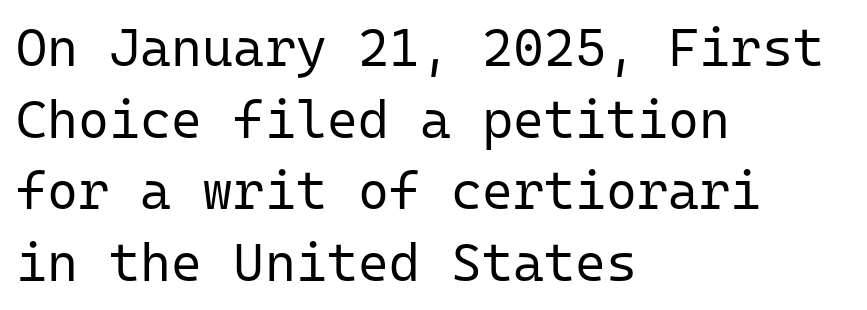
The typesetter chose a ragged-right arrangement here. Every character here occupies the same horizontal width, giving the sample a typewriter-like rhythm. Check where the strokes stop: nothing finishes them off — pure sans. The leading is moderate, giving the passage an even texture.
